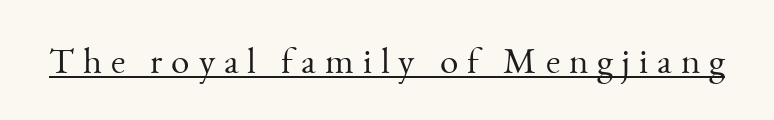
The letters stand upright; this is a roman face. This sample uses a serif face. Spacing verdict: proportional, widths tailored to each character. No chunkiness to these letters — they're not bold. Notice how a bar underscores the lettering throughout. Look at the tracking — it's clearly loosened, letters drifting apart.
